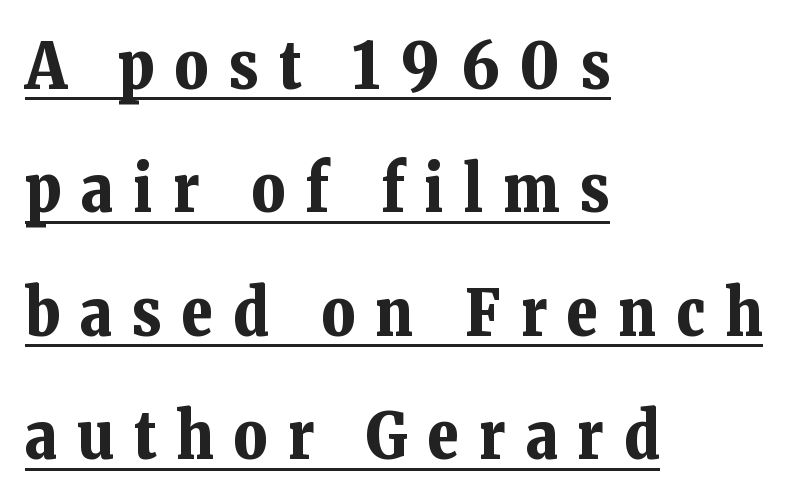
Q: Is the text bold? A: Yes.
Q: Is the text italic (slanted)? A: No, it is upright.
Q: Is the typeface a serif or a sans-serif typeface? A: Serif.
Q: Is the text underlined? A: Yes.
Q: How is the paragraph aligned? A: Left-aligned.
Q: Is the spacing between letters normal or unusually wide? A: Unusually wide.
Q: Is the spacing between lines tight, normal or loose? A: Loose.
Q: Width (condensed, normal, or wide)? A: Normal.
Q: Stroke contrast? A: Low.
Q: x-height? A: Medium.
Q: Monospaced? A: No.
